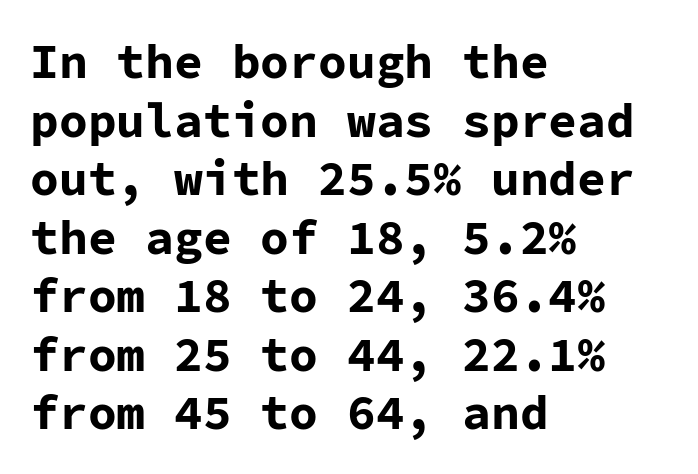
The image shows 48 px bold sans-serif type, upright, monospaced; set left-aligned, line spacing 1.22x, normal letter spacing, not underlined; low stroke contrast and a medium x-height.
